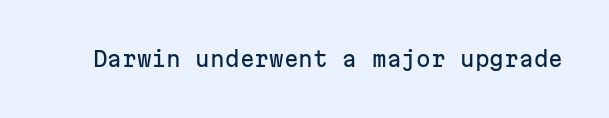
Q: Is the text italic (slanted)? A: No, it is upright.
Q: Is the text underlined? A: No.
Q: Is the spacing between letters normal or unusually wide? A: Normal.
